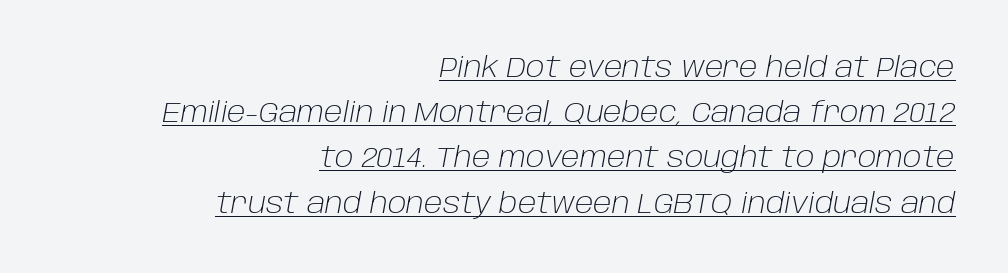
{"italic": "yes", "lean": "right", "slant_degrees": 10, "bold": "no", "weight": "light", "width": "normal", "stroke_contrast": "low", "x_height": "large", "monospaced": "no", "underline": "yes", "align": "right", "line_spacing": "normal", "line_spacing_ratio": 1.56, "letter_spacing": "normal", "letter_spacing_em": 0.0, "glyph_px": 29}
